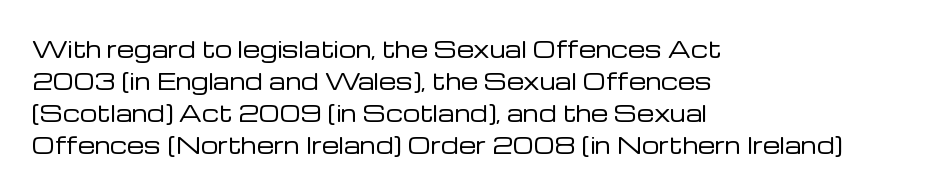
{"italic": "no", "bold": "no", "underline": "no", "align": "left", "line_spacing": "normal", "line_spacing_ratio": 1.46, "letter_spacing": "normal", "letter_spacing_em": 0.0, "glyph_px": 22}
